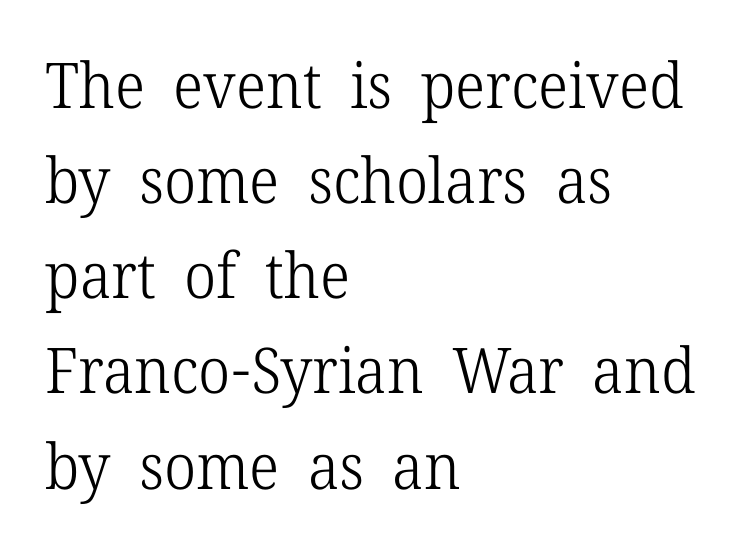
The image shows 63 px light serif type, upright; set left-aligned, normal line spacing (1.51x), normal letter spacing, not underlined; low stroke contrast and a medium x-height.
